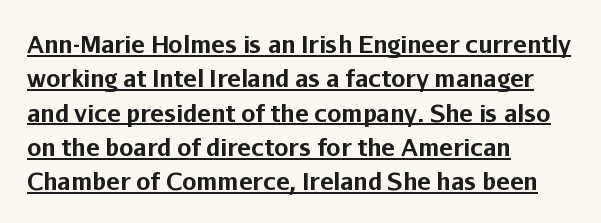
Q: Is the text bold? A: Yes.
Q: Is the text italic (slanted)? A: No, it is upright.
Q: Is the text underlined? A: Yes.
Q: How is the paragraph aligned? A: Left-aligned.
Q: Is the spacing between letters normal or unusually wide? A: Normal.
Q: Is the spacing between lines tight, normal or loose? A: Normal.
